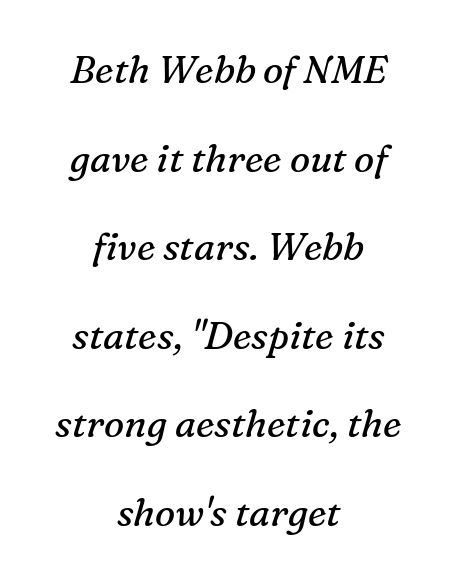
The image shows 38 px regular-weight serif type, italic (leaning right); set centered, loose line spacing (2.33x), normal letter spacing, not underlined; medium stroke contrast and a medium x-height.
